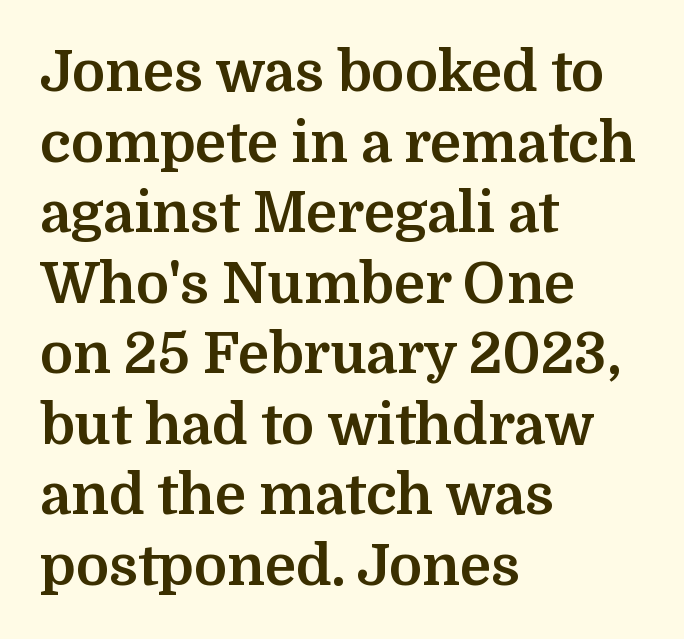
The image shows 56 px bold serif type, upright; set left-aligned, normal line spacing (1.26x), normal letter spacing, not underlined; medium stroke contrast and a medium x-height.
